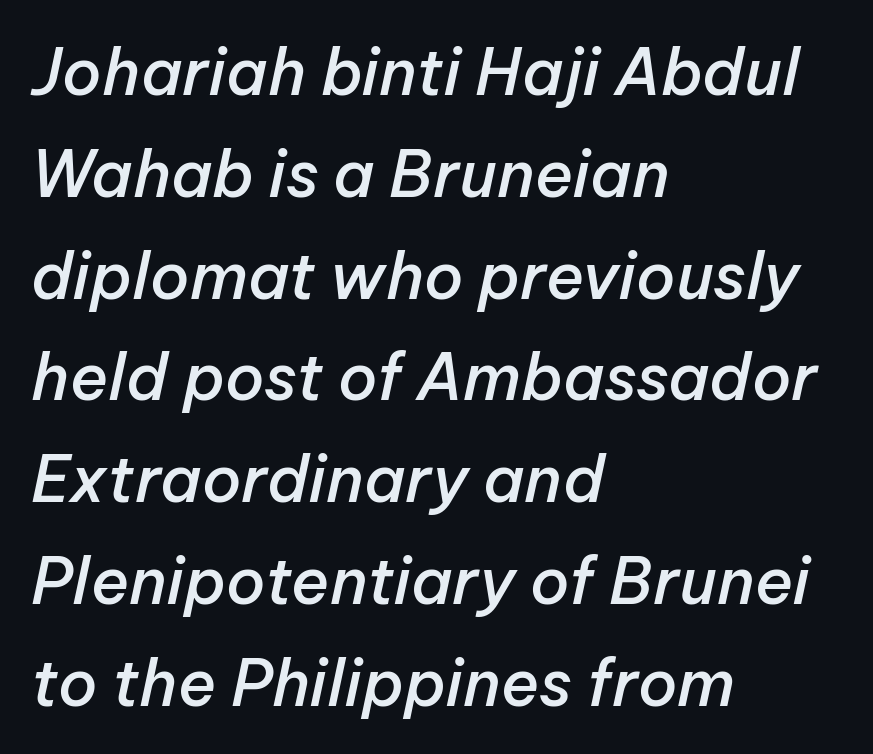
Q: Is the text bold? A: Semi-bold.
Q: Is the text italic (slanted)? A: Yes, it leans right by about 12 degrees.
Q: Is the text underlined? A: No.
Q: How is the paragraph aligned? A: Left-aligned.
Q: Is the spacing between letters normal or unusually wide? A: Normal.
Q: Is the spacing between lines tight, normal or loose? A: Normal.
Q: Width (condensed, normal, or wide)? A: Normal.
Q: Stroke contrast? A: Low.
Q: x-height? A: Medium.
Q: Monospaced? A: No.
